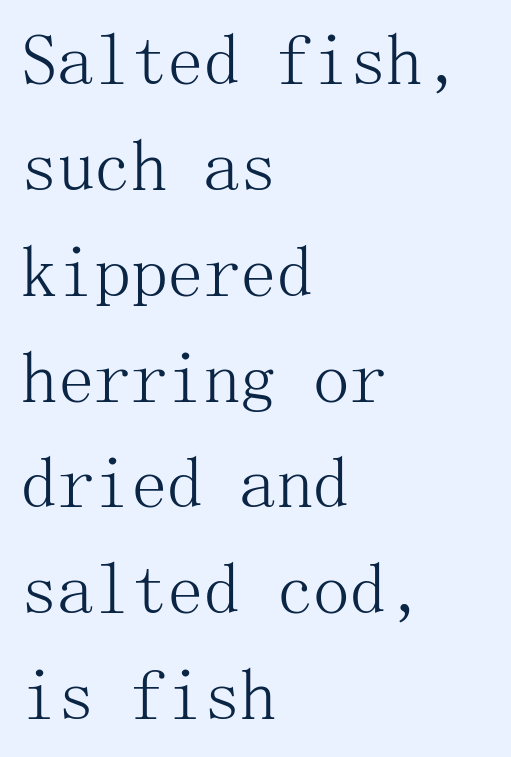
The image shows 73 px light serif type, upright; set left-aligned, normal line spacing (1.45x), normal letter spacing, not underlined; medium stroke contrast and a medium x-height.
